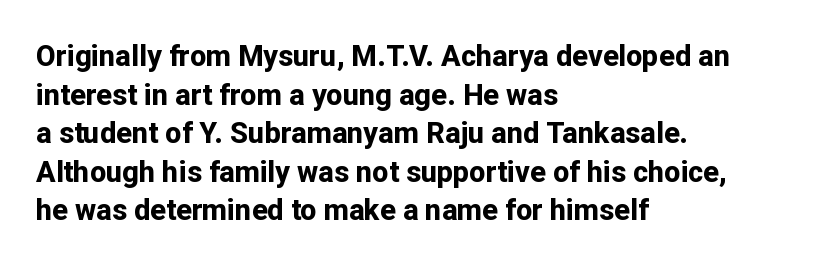
Q: Is the text bold? A: Yes.
Q: Is the text italic (slanted)? A: No, it is upright.
Q: Is the typeface a serif or a sans-serif typeface? A: Sans-serif.
Q: Is the text underlined? A: No.
Q: How is the paragraph aligned? A: Left-aligned.
Q: Is the spacing between letters normal or unusually wide? A: Normal.
Q: Is the spacing between lines tight, normal or loose? A: Normal.
Q: Width (condensed, normal, or wide)? A: Normal.
Q: Stroke contrast? A: Low.
Q: x-height? A: Medium.
Q: Monospaced? A: No.
